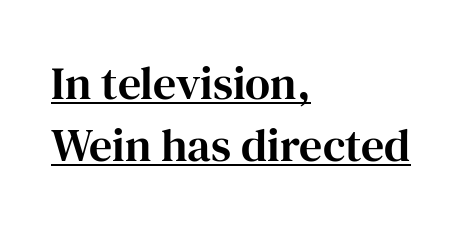
Q: Is the text italic (slanted)? A: No, it is upright.
Q: Is the typeface a serif or a sans-serif typeface? A: Serif.
Q: Is the text underlined? A: Yes.
Q: How is the paragraph aligned? A: Left-aligned.
Q: Is the spacing between letters normal or unusually wide? A: Normal.
Q: Is the spacing between lines tight, normal or loose? A: Normal.
Q: Width (condensed, normal, or wide)? A: Normal.
Q: Stroke contrast? A: High.
Q: x-height? A: Medium.
Q: Monospaced? A: No.
